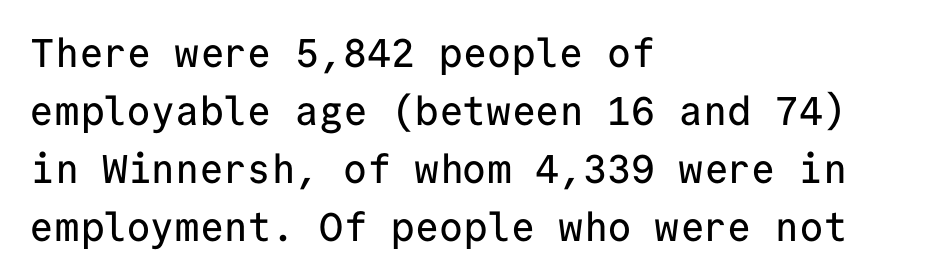
Q: Is the text italic (slanted)? A: No, it is upright.
Q: Is the typeface a serif or a sans-serif typeface? A: Sans-serif.
Q: Is the text underlined? A: No.
Q: How is the paragraph aligned? A: Left-aligned.
Q: Is the spacing between letters normal or unusually wide? A: Normal.
Q: Is the spacing between lines tight, normal or loose? A: Normal.
Q: Width (condensed, normal, or wide)? A: Normal.
Q: Stroke contrast? A: Low.
Q: x-height? A: Medium.
Q: Monospaced? A: Yes.
